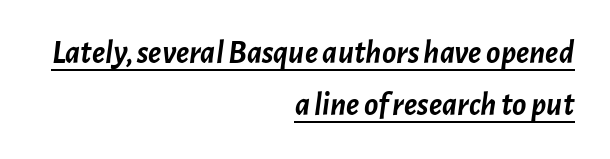
The image shows 33 px semibold type, italic (leaning right); set right-aligned, normal line spacing (1.59x), normal letter spacing, underlined; low stroke contrast and a medium x-height.
